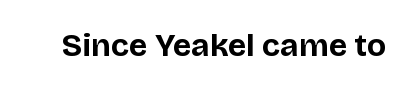
{"serif": "no", "italic": "no", "bold": "yes", "weight": "bold", "width": "normal", "stroke_contrast": "low", "x_height": "large", "monospaced": "no", "underline": "no", "letter_spacing": "normal", "letter_spacing_em": 0.0, "glyph_px": 32}
